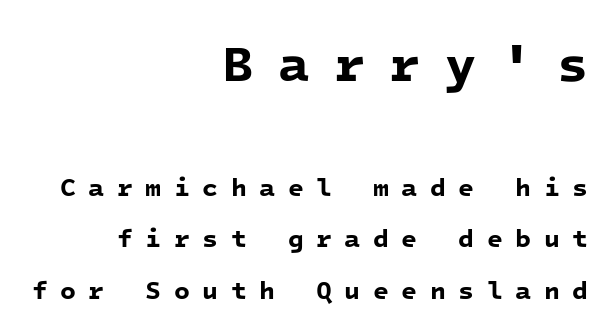
Do the characters align in a grid? Yes, the font is monospaced. The more generous point size was reserved for the upper chunk. Summary of weight: heavy, a full bold. Look at the bottom of the vertical strokes: they stop flat, with no serifs. The passage shown stacks its lines with a broad gap.
